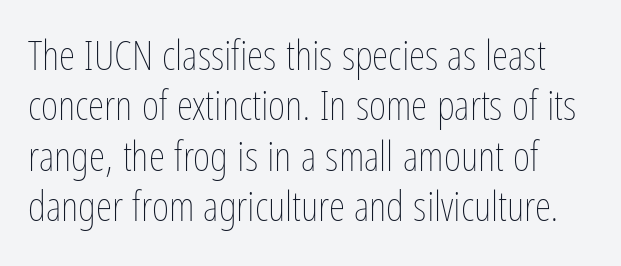
The image shows 42 px thin, condensed type, upright; set line spacing 1.2x, normal letter spacing, not underlined; low stroke contrast and a medium x-height.
